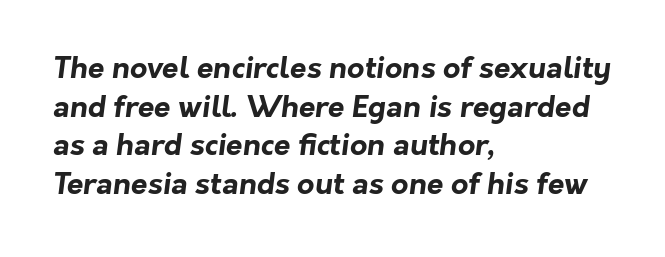
The image shows 30 px bold sans-serif type; set left-aligned, normal line spacing (1.29x), normal letter spacing, not underlined; low stroke contrast and a medium x-height.
